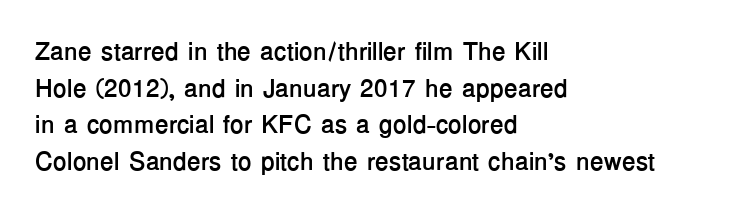
{"italic": "no", "bold": "yes", "underline": "no", "align": "left", "line_spacing": "normal", "line_spacing_ratio": 1.47, "letter_spacing": "normal", "letter_spacing_em": 0.0, "glyph_px": 25}
